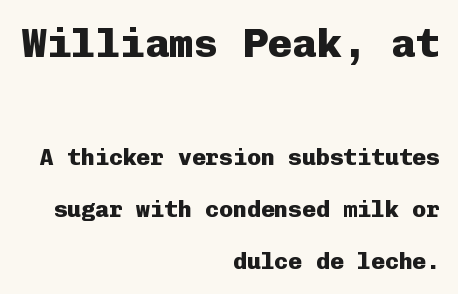
Leftover space on each line is placed entirely before the opening word. These two chunks differ in scale, with the top chunk taking the larger measure. You could call the tracking neutral — neither tight nor loose. The area under the type is left untouched.
